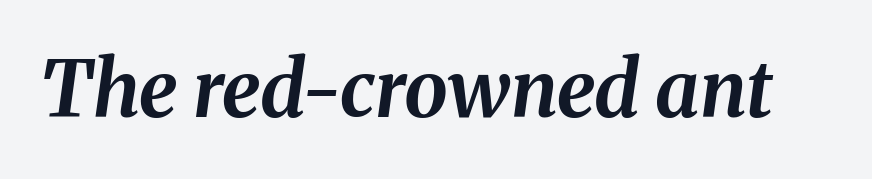
The image shows 78 px bold type, italic (leaning right); set normal letter spacing, not underlined; medium stroke contrast and a medium x-height.
